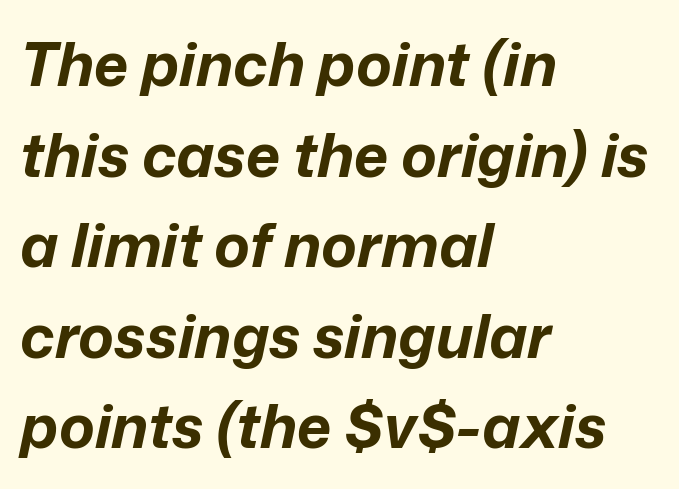
Q: Is the text bold? A: Yes.
Q: Is the text italic (slanted)? A: Yes, it leans right by about 12 degrees.
Q: Is the text underlined? A: No.
Q: How is the paragraph aligned? A: Left-aligned.
Q: Is the spacing between letters normal or unusually wide? A: Normal.
Q: Is the spacing between lines tight, normal or loose? A: Normal.
Q: Width (condensed, normal, or wide)? A: Normal.
Q: Stroke contrast? A: Low.
Q: x-height? A: Medium.
Q: Monospaced? A: No.
